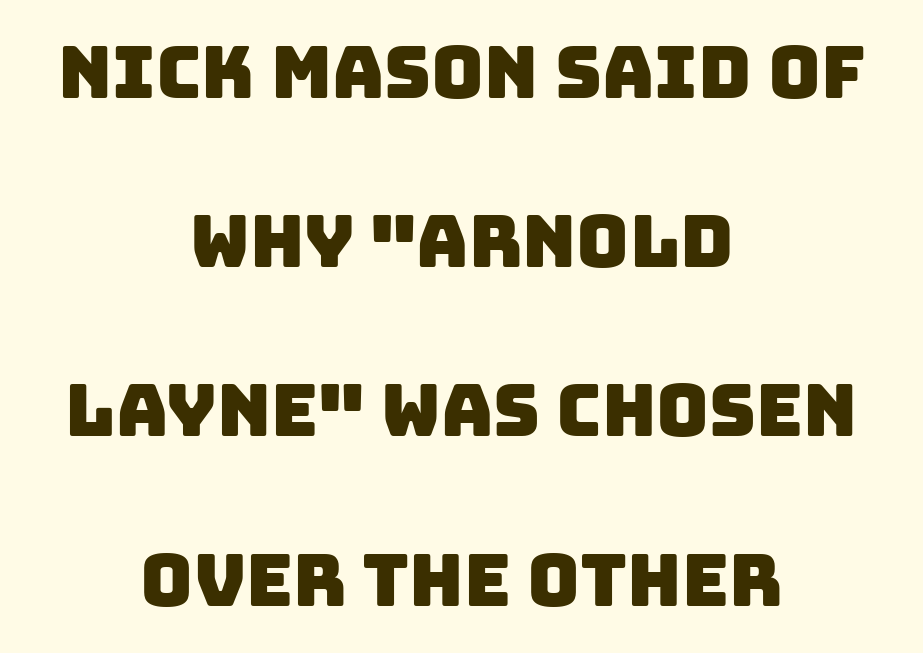
The image shows 72 px sans-serif type; set centered, loose line spacing (2.35x), normal letter spacing, not underlined; low stroke contrast and a large x-height.
